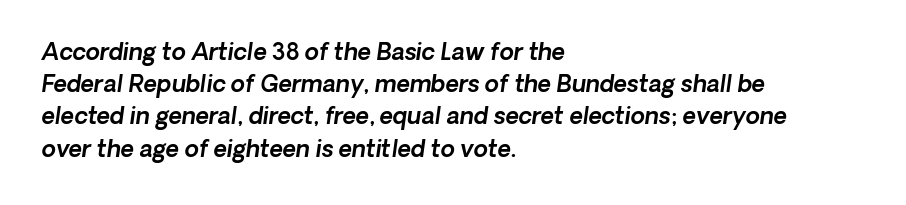
In terms of letterspacing, this is plain default setting. Unmarked baselines from the first word to the last. Every row of glyphs begins at an identical x-position on the left. A normal amount of white space separates one row of letters from the next.
